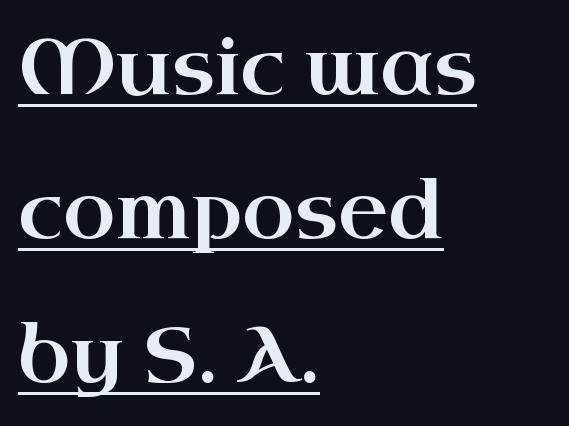
Q: Is the text italic (slanted)? A: No, it is upright.
Q: Is the typeface a serif or a sans-serif typeface? A: Serif.
Q: Is the text underlined? A: Yes.
Q: How is the paragraph aligned? A: Left-aligned.
Q: Is the spacing between letters normal or unusually wide? A: Normal.
Q: Width (condensed, normal, or wide)? A: Wide.
Q: Stroke contrast? A: High.
Q: x-height? A: Small.
Q: Monospaced? A: No.
